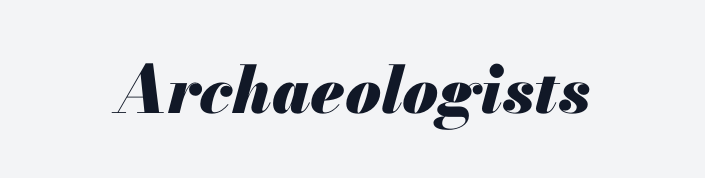
The image shows 65 px heavy type, italic (leaning right); set normal letter spacing, not underlined; medium stroke contrast and a small x-height.
